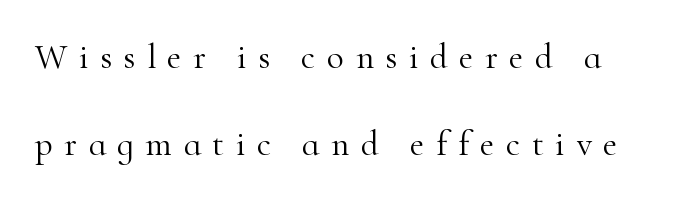
The image shows 35 px light serif type, upright; set loose line spacing (2.48x), unusually wide letter spacing (+0.33 em), not underlined; high stroke contrast and a small x-height.
